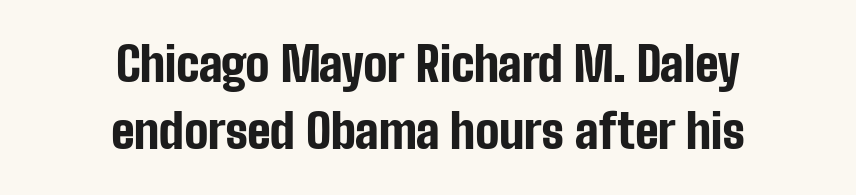
{"serif": "no", "italic": "no", "bold": "yes", "weight": "bold", "width": "condensed", "stroke_contrast": "low", "x_height": "medium", "monospaced": "no", "underline": "no", "align": "center", "line_spacing": "normal", "line_spacing_ratio": 1.4, "letter_spacing": "normal", "letter_spacing_em": 0.0, "glyph_px": 48}
